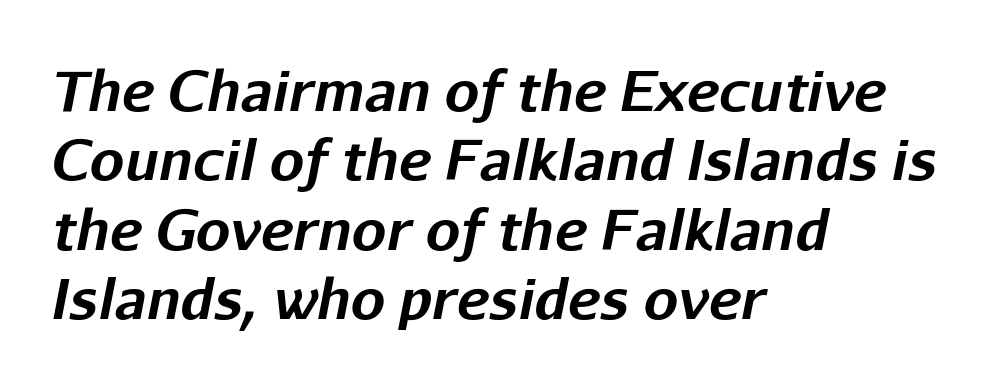
A typesetter would mark this as italic. The lines are quadded left. Regarding leading, the lines here are spaced in the standard way. Honestly, there is no underline to notice here at all. The passage shown is typed in a proportional face where columns would drift. A full-strength bold gives these letters their thick strokes.
